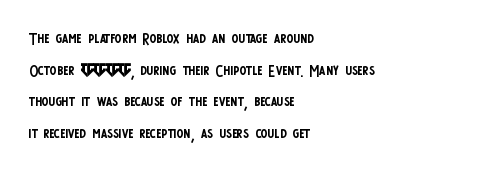
Style check: upright. Leftover space on each line is placed entirely after the last word. The rows are spaced the way most documents space them. The font is comparable to plain body text, perhaps lighter. Honestly, there is no underline to notice here at all. Nobody touched the tracking dial on this one.
